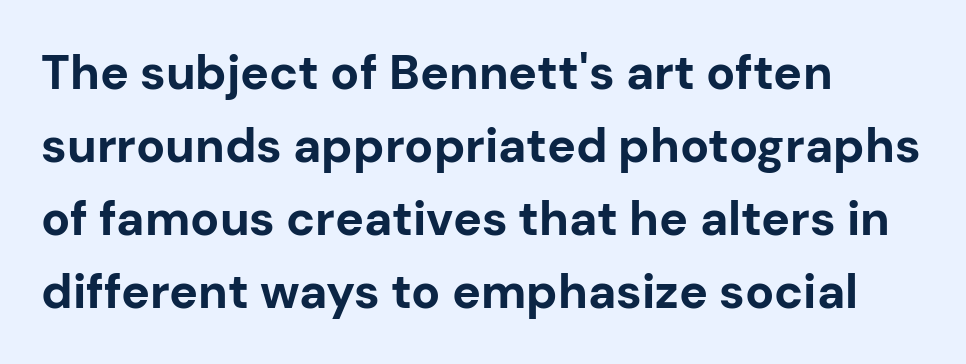
Think of a printed novel: that variable character pitch is what you see here. Rule under the text: the space is simply empty. The type is set solid horizontally, with unmodified tracking. Notice how thick the strokes are: this is what a full bold looks like.
